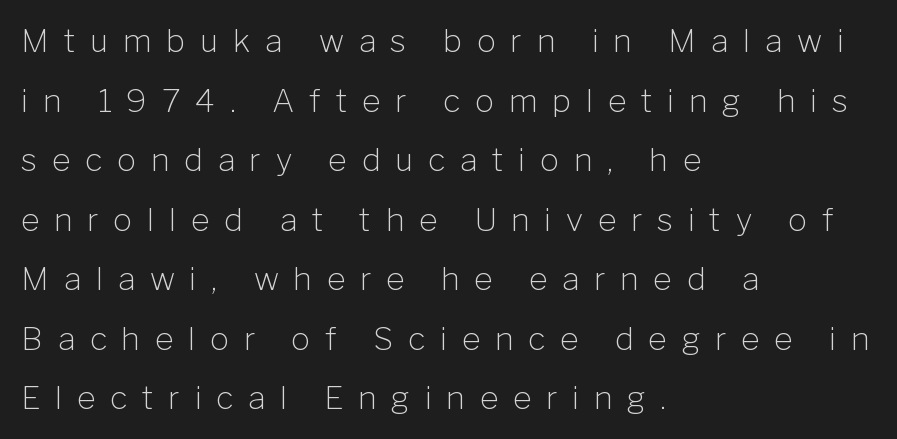
{"serif": "no", "italic": "no", "bold": "no", "weight": "light", "width": "normal", "stroke_contrast": "low", "x_height": "medium", "monospaced": "no", "underline": "no", "align": "left", "line_spacing_ratio": 1.86, "letter_spacing": "wide", "letter_spacing_em": 0.46, "glyph_px": 32}
